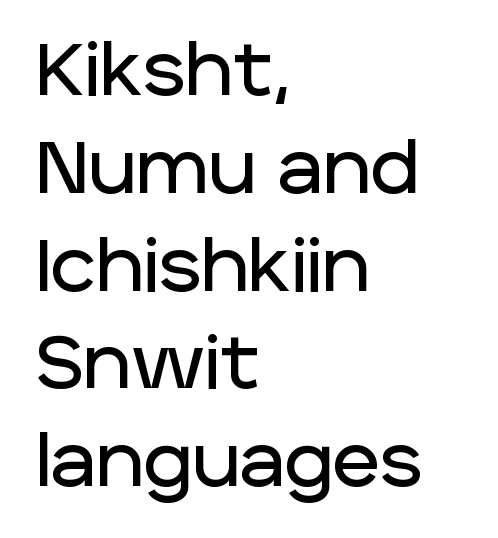
The image shows 73 px sans-serif type, upright; set left-aligned, normal line spacing (1.34x), normal letter spacing, not underlined; low stroke contrast and a large x-height.
